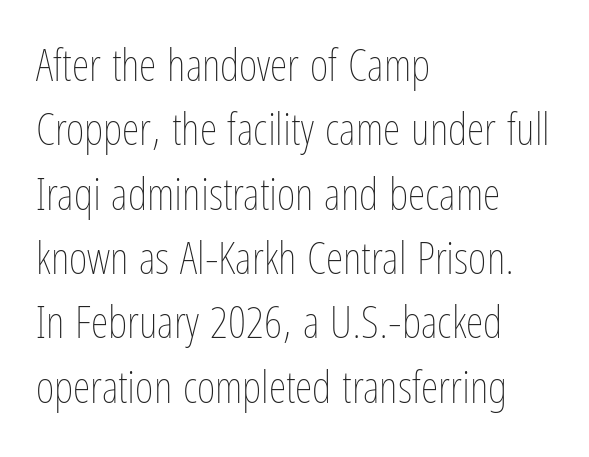
{"italic": "no", "bold": "no", "weight": "thin", "width": "condensed", "stroke_contrast": "low", "x_height": "medium", "monospaced": "no", "underline": "no", "align": "left", "line_spacing": "normal", "line_spacing_ratio": 1.43, "letter_spacing": "normal", "letter_spacing_em": 0.0, "glyph_px": 45}
